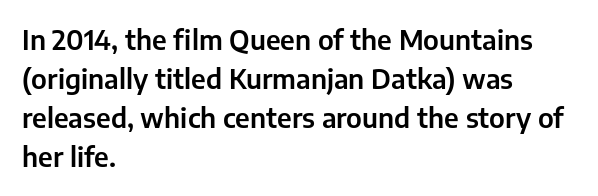
The image shows 27 px text type, upright; set left-aligned, normal line spacing (1.45x), normal letter spacing, not underlined.
